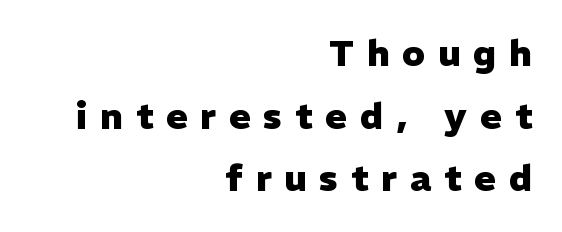
{"serif": "no", "italic": "no", "bold": "yes", "weight": "heavy", "width": "normal", "stroke_contrast": "low", "x_height": "medium", "monospaced": "no", "underline": "no", "align": "right", "line_spacing_ratio": 1.74, "letter_spacing": "wide", "letter_spacing_em": 0.36, "glyph_px": 36}
